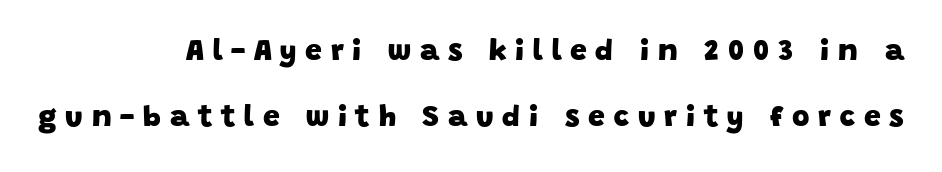
{"serif": "no", "bold": "yes", "weight": "heavy", "width": "normal", "stroke_contrast": "low", "x_height": "large", "monospaced": "no", "underline": "no", "align": "right", "line_spacing": "loose", "line_spacing_ratio": 2.2, "letter_spacing": "wide", "letter_spacing_em": 0.29, "glyph_px": 30}
